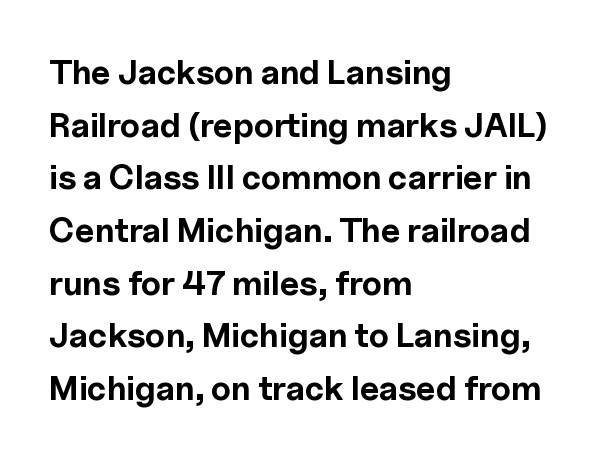
The passage shown is typed in a proportional face where columns would drift. Typographically, this falls in the sans-serif category. The lines are quadded left. Typesetter's note: full bold, strokes at maximum text heaviness.
